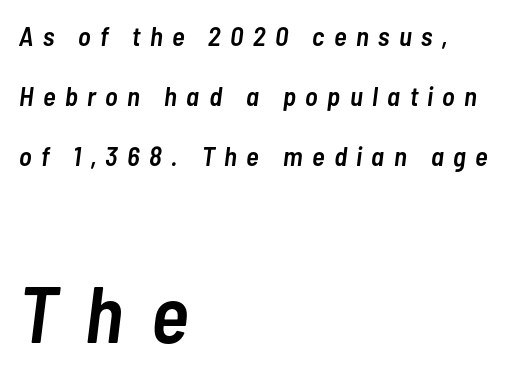
{"italic": "yes", "lean": "right", "slant_degrees": 7, "bold": "semi", "weight": "semibold", "width": "condensed", "stroke_contrast": "low", "x_height": "medium", "monospaced": "no", "underline": "no", "align": "left", "line_spacing": "loose", "line_spacing_ratio": 2.22, "letter_spacing": "wide", "letter_spacing_em": 0.35, "larger_block": "second", "size_ratio": 2.96, "glyph_px": 80}
